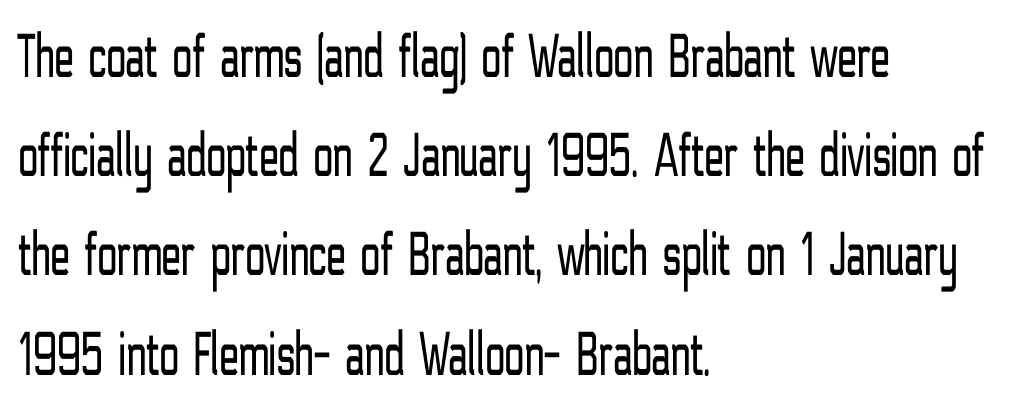
{"serif": "no", "italic": "no", "bold": "no", "weight": "light", "width": "condensed", "stroke_contrast": "low", "x_height": "medium", "monospaced": "no", "underline": "no", "align": "left", "line_spacing": "normal", "line_spacing_ratio": 1.55, "letter_spacing": "normal", "letter_spacing_em": 0.0, "glyph_px": 64}
